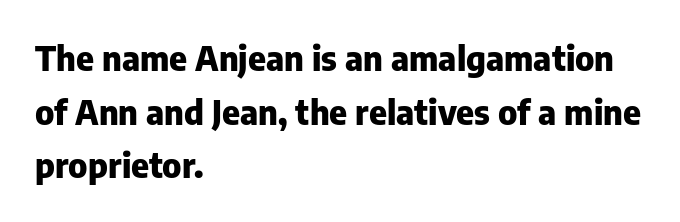
Q: Is the text bold? A: Yes.
Q: Is the text italic (slanted)? A: No, it is upright.
Q: Is the typeface a serif or a sans-serif typeface? A: Sans-serif.
Q: Is the text underlined? A: No.
Q: How is the paragraph aligned? A: Left-aligned.
Q: Is the spacing between letters normal or unusually wide? A: Normal.
Q: Is the spacing between lines tight, normal or loose? A: Normal.
Q: Width (condensed, normal, or wide)? A: Normal.
Q: Stroke contrast? A: Low.
Q: x-height? A: Medium.
Q: Monospaced? A: No.
